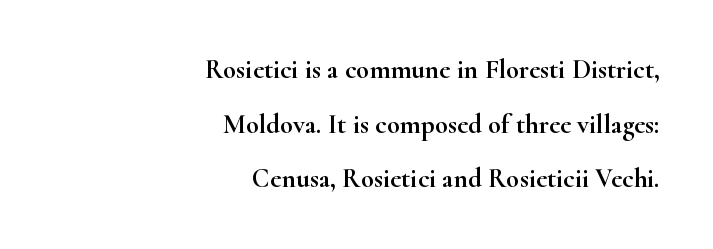
What's the leading like? Stretched, with rows far apart. No extra tracking has been applied to these lines. The font's upright variant was chosen for this text. Quick note: underline off. Alignment: flush right.
